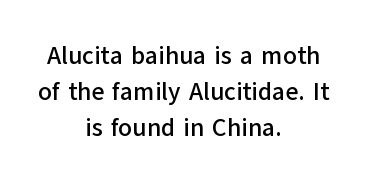
The image shows 25 px text type, upright; set centered, normal line spacing (1.45x), normal letter spacing, not underlined.
